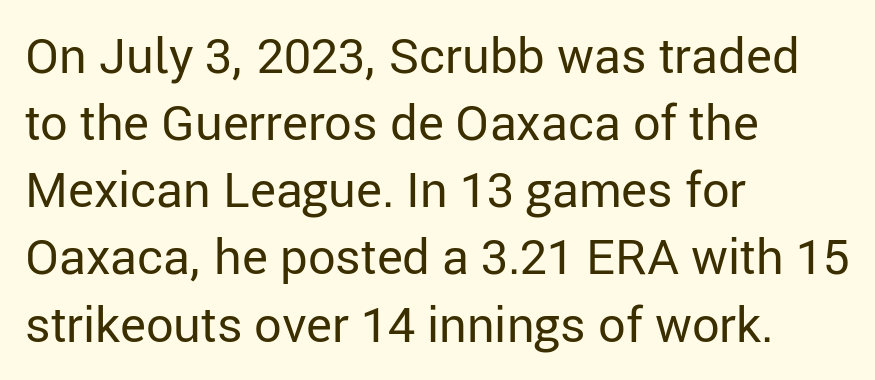
These lines are rendered in a variable-pitch font. The rows are spaced the way most documents space them. Is the letter spacing exaggerated? No — it looks like the ordinary default. The font is comparable to plain body text, perhaps lighter.
